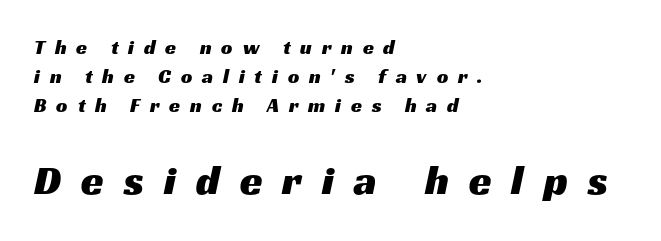
Does the leading feel generous? No, just average. The later block is typeset at a bigger size than the earlier block. The string is rendered with underlining switched off. Honestly, the letter spacing is so wide it's the main thing you notice. Casual observation: everything's shoved over to the left.
